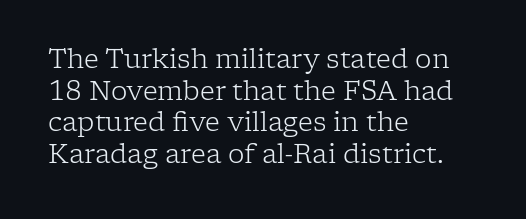
Q: Is the text bold? A: No.
Q: Is the text italic (slanted)? A: No, it is upright.
Q: Is the text underlined? A: No.
Q: How is the paragraph aligned? A: Left-aligned.
Q: Is the spacing between letters normal or unusually wide? A: Normal.
